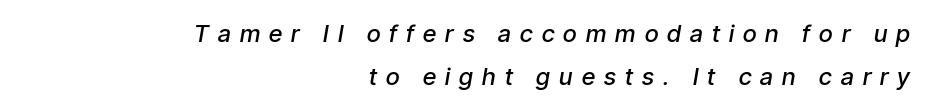
The image shows 24 px text type, italic (leaning right); set right-aligned, line spacing 1.8x, unusually wide letter spacing (+0.38 em), not underlined.
